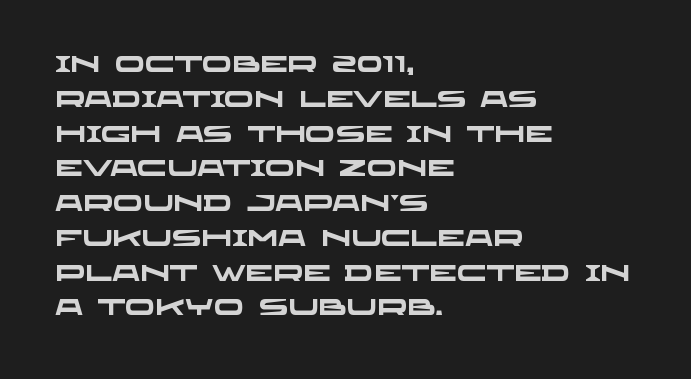
This rendering features lettering with no underline. The passage shown is emphatically bold. Compared with typical body copy, the letter spacing here is the same. Is the block centered? No — it sits flush against the left margin. This block has exactly the height ordinary leading produces.
